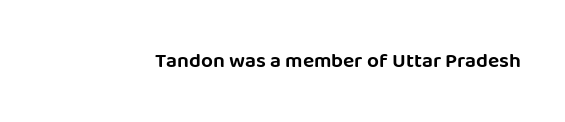
{"italic": "no", "underline": "no", "letter_spacing": "normal", "letter_spacing_em": 0.0, "glyph_px": 21}
